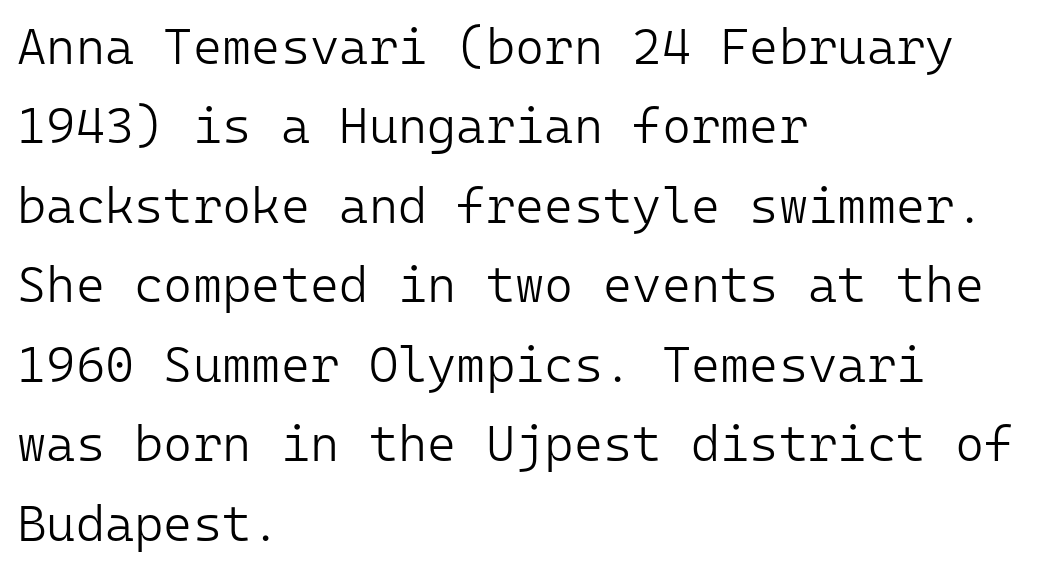
{"serif": "no", "italic": "no", "bold": "no", "weight": "light", "width": "normal", "stroke_contrast": "low", "x_height": "medium", "monospaced": "yes", "underline": "no", "align": "left", "line_spacing": "normal", "line_spacing_ratio": 1.59, "letter_spacing": "normal", "letter_spacing_em": 0.0, "glyph_px": 50}
